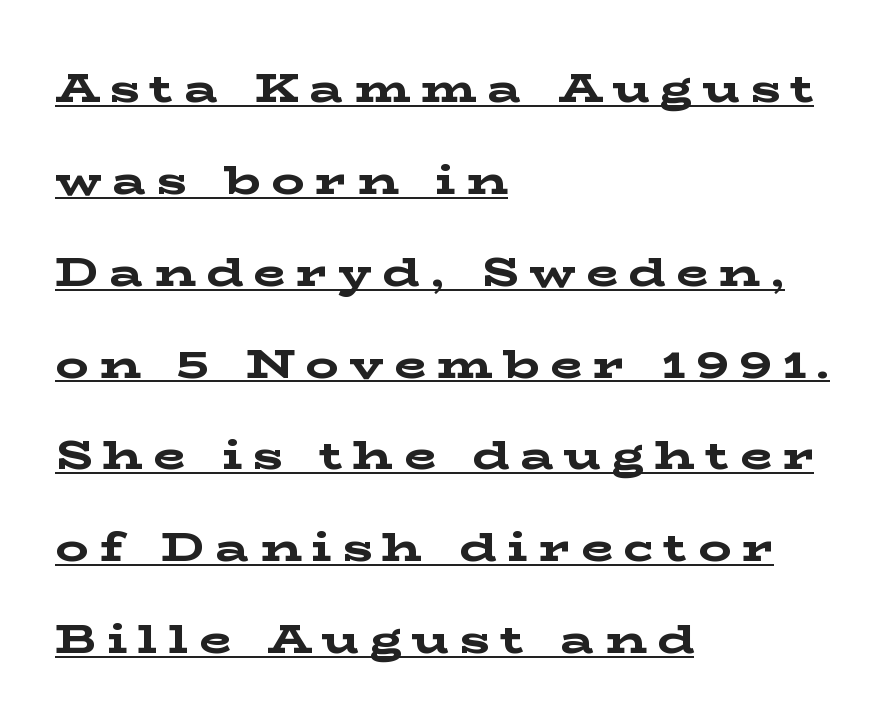
The leading is generous, giving the passage an open texture. Look at the tracking — it's clearly loosened, letters drifting apart. Character widths vary here, with narrow letters taking less room than wide ones. Left-aligned paragraph, ragged on the right. Caption: bold face, heavy strokes.
